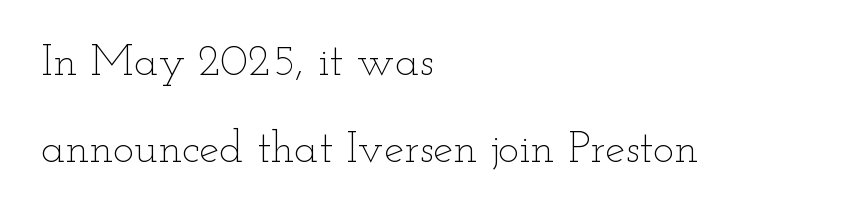
The image shows 45 px thin, wide type, upright; set left-aligned, loose line spacing (1.93x), normal letter spacing, not underlined; low stroke contrast and a small x-height.
